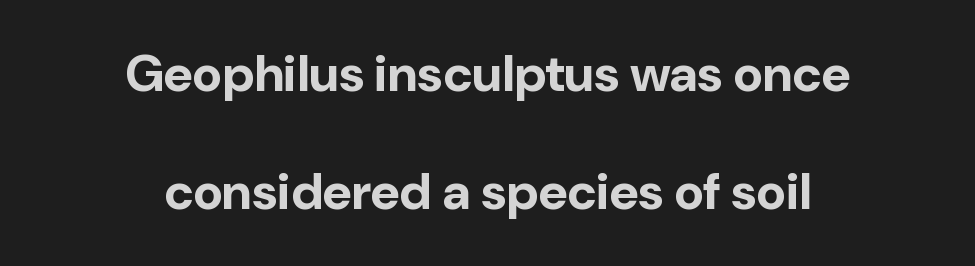
Q: Is the text bold? A: Yes.
Q: Is the text italic (slanted)? A: No, it is upright.
Q: Is the typeface a serif or a sans-serif typeface? A: Sans-serif.
Q: Is the text underlined? A: No.
Q: How is the paragraph aligned? A: Centered.
Q: Is the spacing between letters normal or unusually wide? A: Normal.
Q: Is the spacing between lines tight, normal or loose? A: Loose.
Q: Width (condensed, normal, or wide)? A: Normal.
Q: Stroke contrast? A: Low.
Q: x-height? A: Medium.
Q: Monospaced? A: No.
